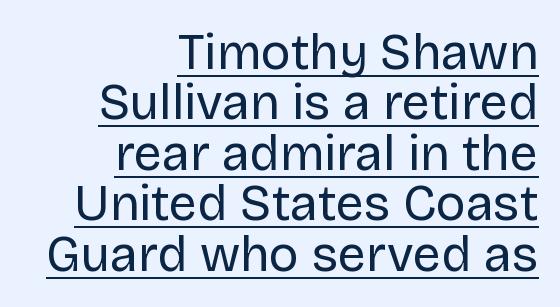
The image shows 50 px regular-weight sans-serif type, upright; set right-aligned, tight line spacing (1.01x), normal letter spacing, underlined; low stroke contrast and a large x-height.
